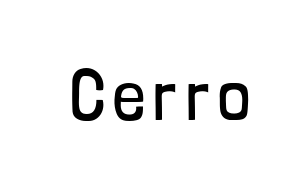
{"serif": "no", "italic": "no", "bold": "no", "weight": "regular", "width": "condensed", "stroke_contrast": "low", "x_height": "medium", "monospaced": "no", "underline": "no", "glyph_px": 71}
